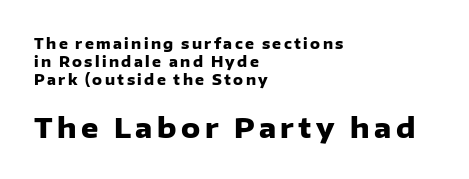
{"italic": "no", "bold": "yes", "underline": "no", "align": "left", "line_spacing": "normal", "line_spacing_ratio": 1.3, "larger_block": "second", "size_ratio": 1.93, "glyph_px": 27}
